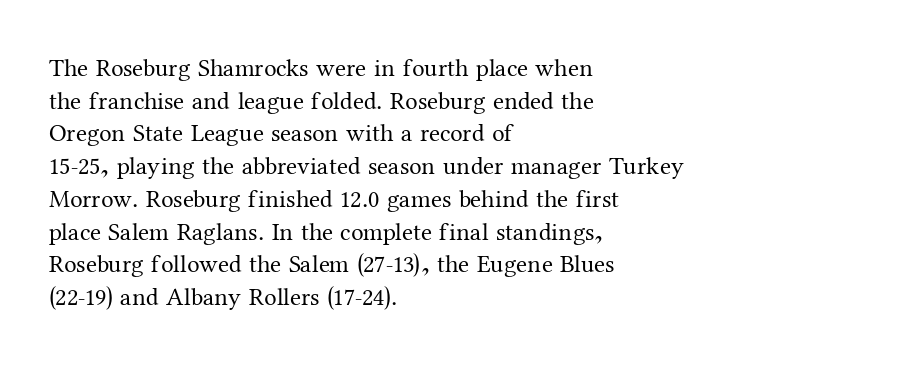
{"italic": "no", "bold": "no", "underline": "no", "align": "left", "line_spacing": "normal", "line_spacing_ratio": 1.31, "letter_spacing": "normal", "letter_spacing_em": 0.0, "glyph_px": 25}
